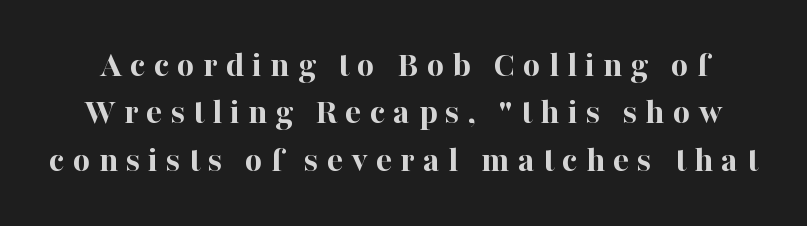
{"serif": "yes", "italic": "no", "bold": "yes", "weight": "bold", "width": "normal", "stroke_contrast": "high", "x_height": "medium", "monospaced": "no", "underline": "no", "line_spacing": "normal", "line_spacing_ratio": 1.28, "letter_spacing": "wide", "letter_spacing_em": 0.22, "glyph_px": 37}
